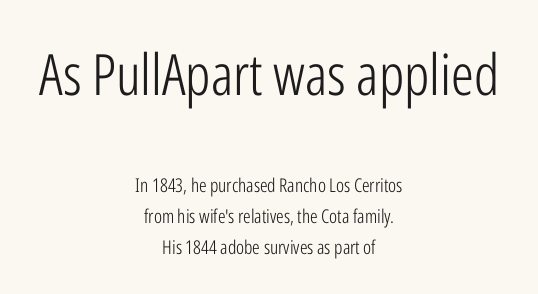
Q: Is the text bold? A: No.
Q: Is the text italic (slanted)? A: No, it is upright.
Q: Is the typeface a serif or a sans-serif typeface? A: Sans-serif.
Q: Is the text underlined? A: No.
Q: How is the paragraph aligned? A: Centered.
Q: Is the spacing between letters normal or unusually wide? A: Normal.
Q: Is the spacing between lines tight, normal or loose? A: Normal.
Q: Which block of text is set in a larger size, the first (top) or the second (bottom)? A: The first (top) one.
Q: Width (condensed, normal, or wide)? A: Condensed.
Q: Stroke contrast? A: Low.
Q: x-height? A: Medium.
Q: Monospaced? A: No.
